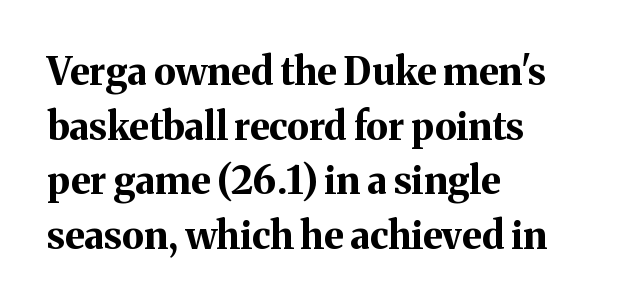
The image shows 38 px bold serif type, upright; set left-aligned, normal line spacing (1.44x), normal letter spacing, not underlined; medium stroke contrast and a medium x-height.
